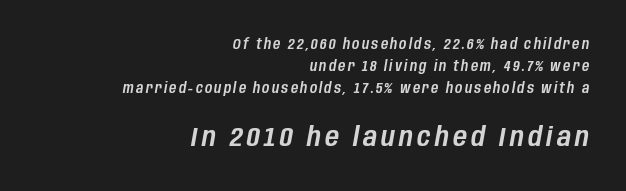
The image shows 27 px text type, italic (leaning right); set right-aligned, normal line spacing (1.56x), not underlined; the second (bottom) block is 1.93x larger.
